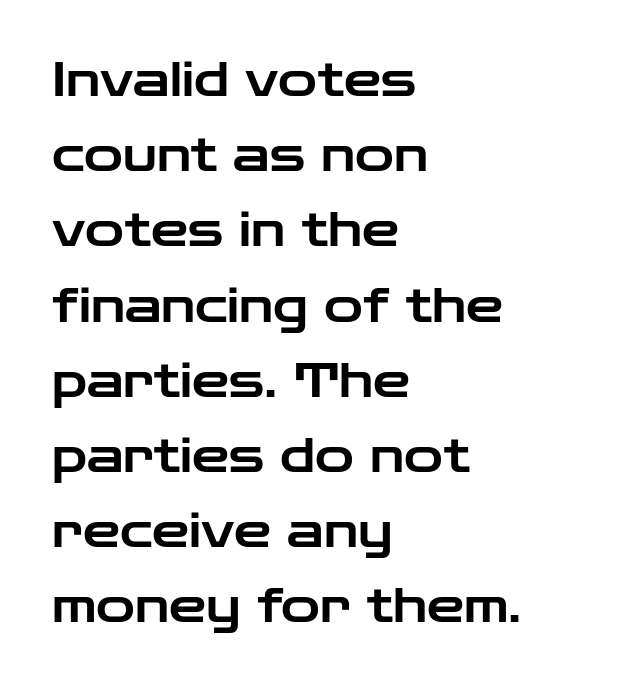
The image shows 47 px wide sans-serif type, upright; set left-aligned, normal line spacing (1.6x), normal letter spacing, not underlined; low stroke contrast and a medium x-height.
